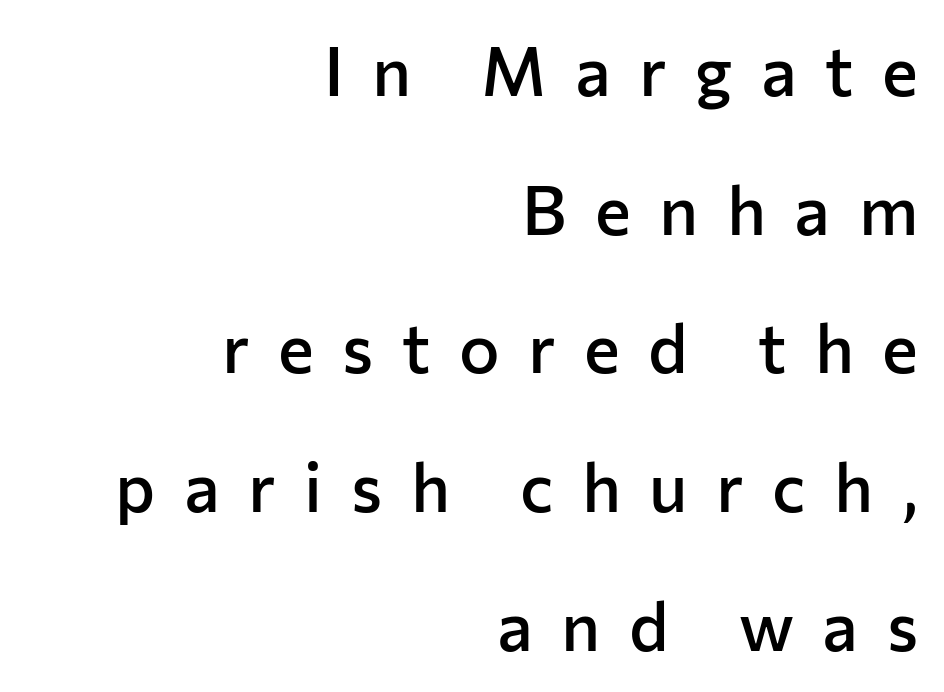
The image shows 68 px semibold sans-serif type, upright; set right-aligned, loose line spacing (2.04x), unusually wide letter spacing (+0.42 em), not underlined; low stroke contrast and a medium x-height.
